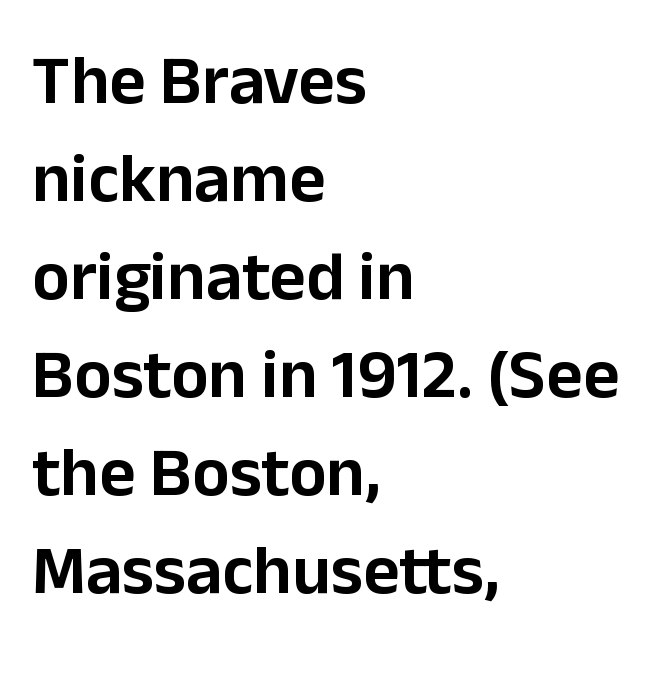
Type style note: lacks serifs. Every character sits straight up, as roman type does. The passage shown has conventional tracking throughout. A clean baseline with only descenders dipping below it. The vertical gap from one line to the next is medium.
